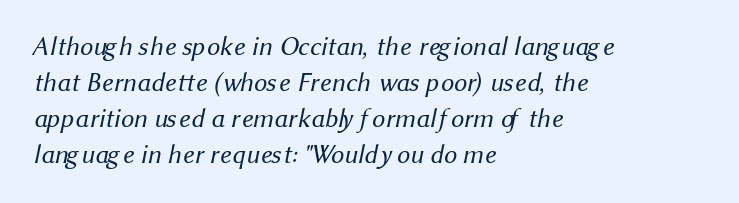
{"bold": "no", "underline": "no", "align": "left", "line_spacing": "normal", "line_spacing_ratio": 1.39, "letter_spacing": "normal", "letter_spacing_em": 0.0, "glyph_px": 26}
